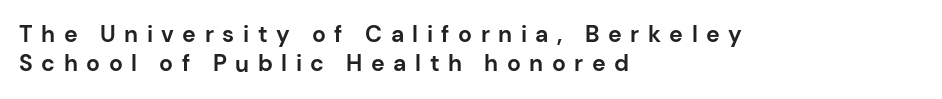
Honestly, the letter spacing is so wide it's the main thing you notice. The typesetting leans heavy: a genuine bold. The lettering holds an erect, upright posture throughout. Check under the words: just untouched page.
